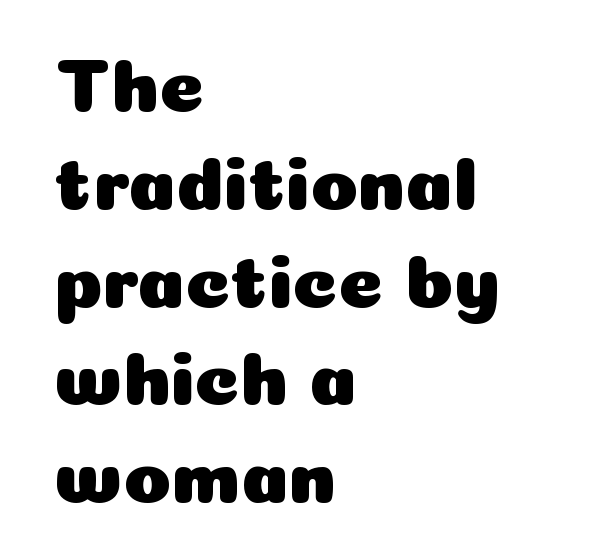
Q: Is the text italic (slanted)? A: No, it is upright.
Q: Is the typeface a serif or a sans-serif typeface? A: Sans-serif.
Q: Is the text underlined? A: No.
Q: How is the paragraph aligned? A: Left-aligned.
Q: Is the spacing between letters normal or unusually wide? A: Normal.
Q: Is the spacing between lines tight, normal or loose? A: Normal.
Q: Width (condensed, normal, or wide)? A: Normal.
Q: Stroke contrast? A: Low.
Q: x-height? A: Medium.
Q: Monospaced? A: No.
